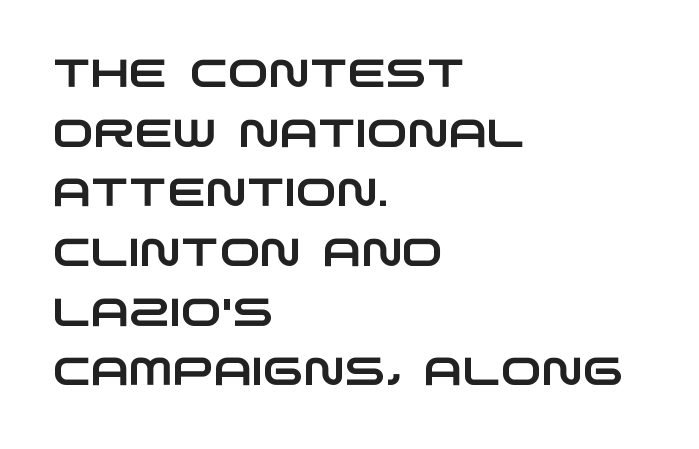
Clear beneath every line of the passage. This rendering uses left alignment, leaving the right contour irregular. Look at the tracking — it's just the regular setting, nothing added. Check where the strokes stop: nothing finishes them off — pure sans. A typesetter would call this proportional, since set widths differ per character. These lines sit exactly where default settings would place them.
